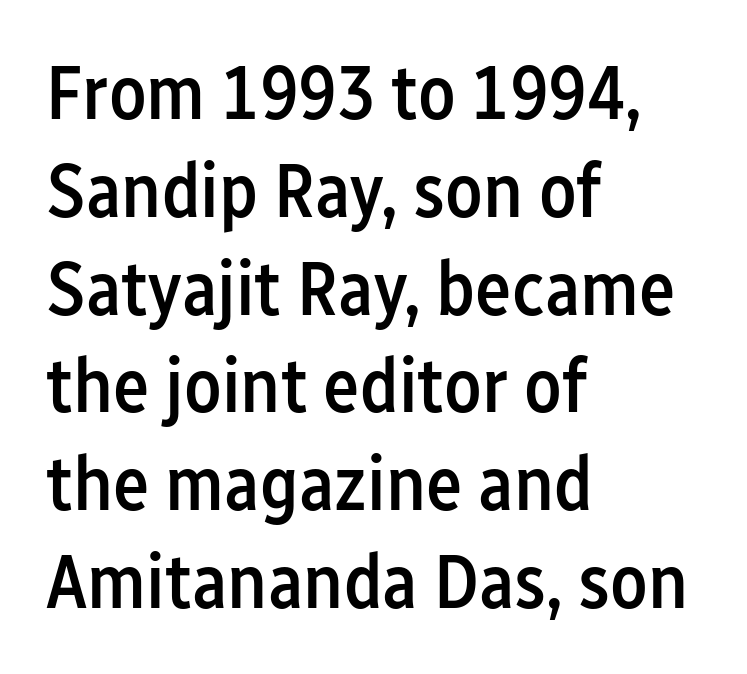
The rendering uses a semibold face; strokes are thickened but not to full bold. Serif or sans? Sans — the stroke terminals are bare. All the whitespace from short lines collects on the right. The lines sit at an ordinary, default distance from one another. Nobody drew a line under any word here. Letter spacing: default.
